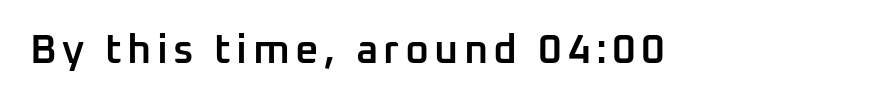
Q: Is the text bold? A: Semi-bold.
Q: Is the text italic (slanted)? A: No, it is upright.
Q: Is the typeface a serif or a sans-serif typeface? A: Sans-serif.
Q: Is the text underlined? A: No.
Q: Width (condensed, normal, or wide)? A: Normal.
Q: Stroke contrast? A: Low.
Q: x-height? A: Medium.
Q: Monospaced? A: No.
